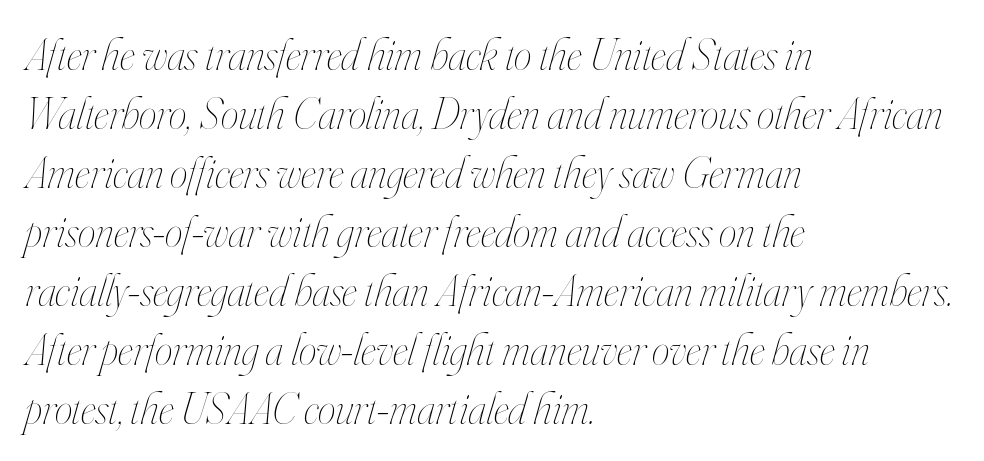
These lines are rendered in a variable-pitch font. A bare baseline throughout the passage. Is the letter spacing exaggerated? No — it looks like the ordinary default. If you measured baseline to baseline, you'd find a middling distance. Looking at the ascenders, they clearly lean.
